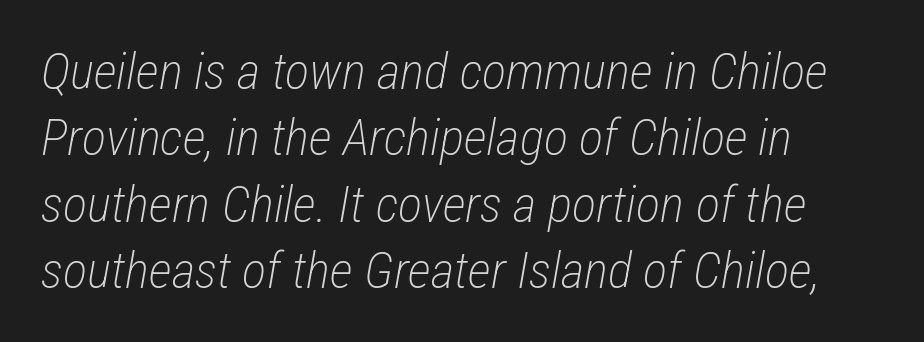
The passage shown is not bold in any degree. Students, note that the glyphs here touch the page at normal intervals. This rendering uses left alignment, leaving the right contour irregular. Emphasis-style slanted type is in use.
